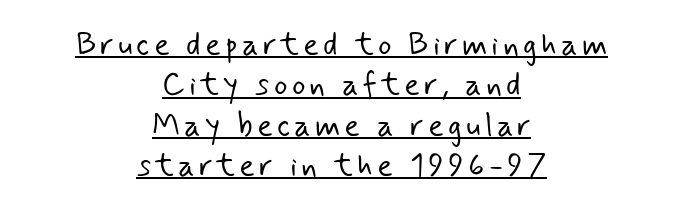
The image shows 32 px light sans-serif type; set centered, normal line spacing (1.26x), underlined; low stroke contrast and a small x-height.
